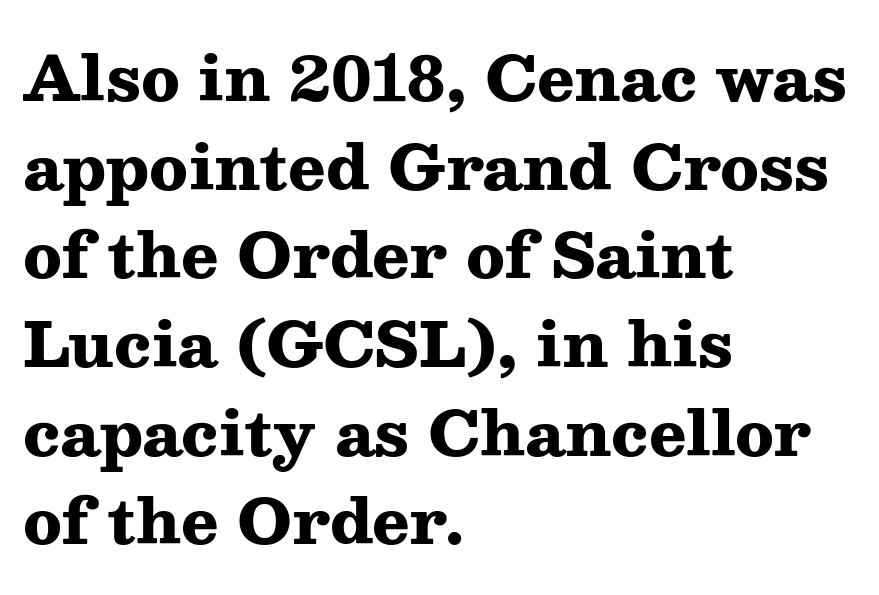
Q: Is the text bold? A: Yes.
Q: Is the text italic (slanted)? A: No, it is upright.
Q: Is the typeface a serif or a sans-serif typeface? A: Serif.
Q: Is the text underlined? A: No.
Q: How is the paragraph aligned? A: Left-aligned.
Q: Is the spacing between letters normal or unusually wide? A: Normal.
Q: Is the spacing between lines tight, normal or loose? A: Normal.
Q: Width (condensed, normal, or wide)? A: Wide.
Q: Stroke contrast? A: Medium.
Q: x-height? A: Medium.
Q: Monospaced? A: No.
